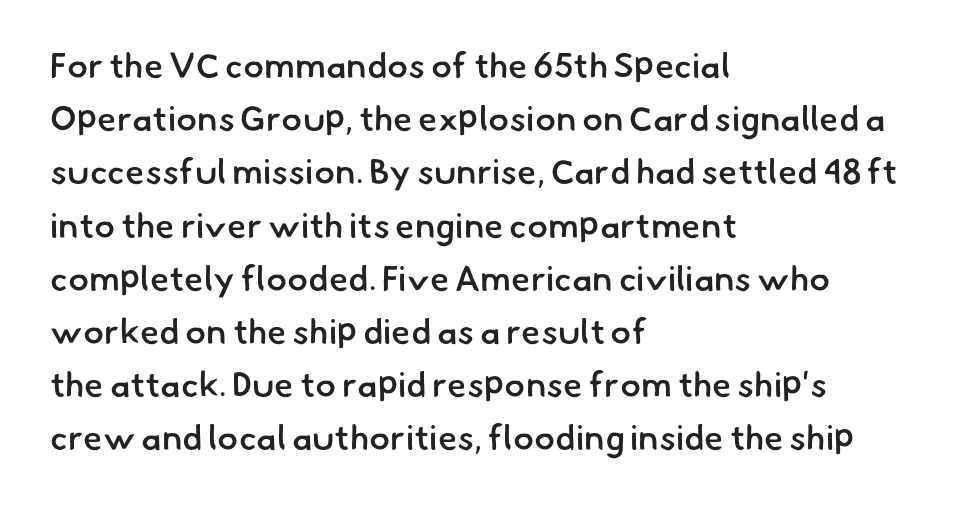
{"serif": "no", "bold": "semi", "weight": "semibold", "width": "normal", "stroke_contrast": "low", "x_height": "small", "monospaced": "no", "underline": "no", "align": "left", "line_spacing": "normal", "line_spacing_ratio": 1.52, "letter_spacing": "normal", "letter_spacing_em": 0.0, "glyph_px": 35}
